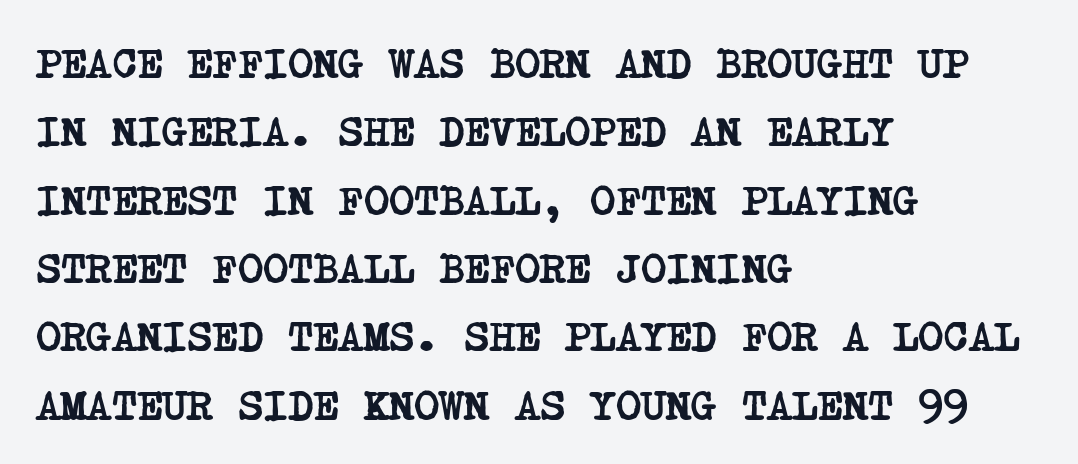
The image shows 43 px semibold, condensed serif type; set left-aligned, normal line spacing (1.59x), normal letter spacing, not underlined; low stroke contrast and a large x-height.
